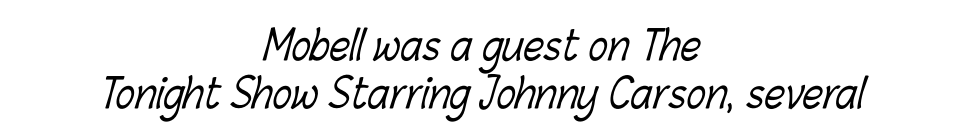
The image shows 40 px light, condensed type; set centered, line spacing 1.21x, normal letter spacing, not underlined; low stroke contrast and a medium x-height.
